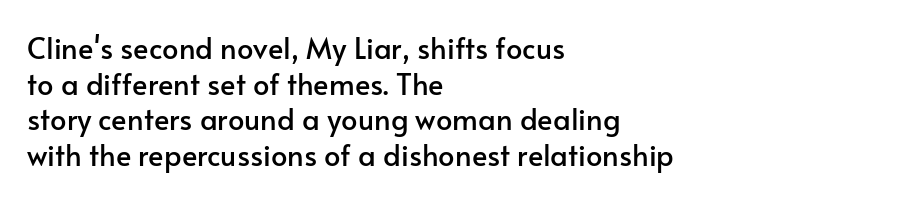
Q: Is the text italic (slanted)? A: No, it is upright.
Q: Is the typeface a serif or a sans-serif typeface? A: Sans-serif.
Q: Is the text underlined? A: No.
Q: How is the paragraph aligned? A: Left-aligned.
Q: Is the spacing between letters normal or unusually wide? A: Normal.
Q: Width (condensed, normal, or wide)? A: Normal.
Q: Stroke contrast? A: Low.
Q: x-height? A: Small.
Q: Monospaced? A: No.
